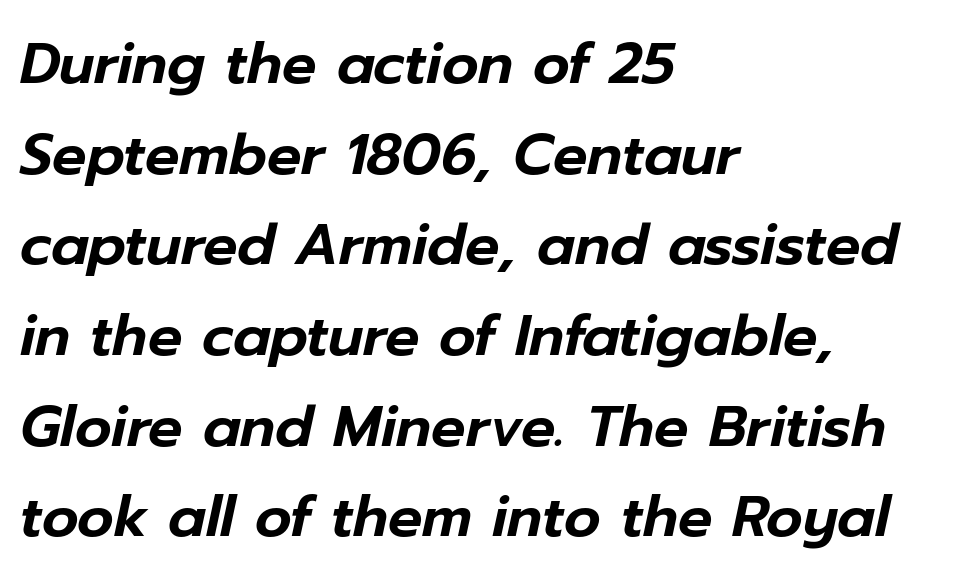
Slanted lettering throughout. This sample has the flowing, uneven cadence of proportional lettering. Which margin do the lines hug? The left one — the right edge is uneven. Unmarked baselines from the first word to the last. The letterforms sit shoulder to shoulder at normal distance.
